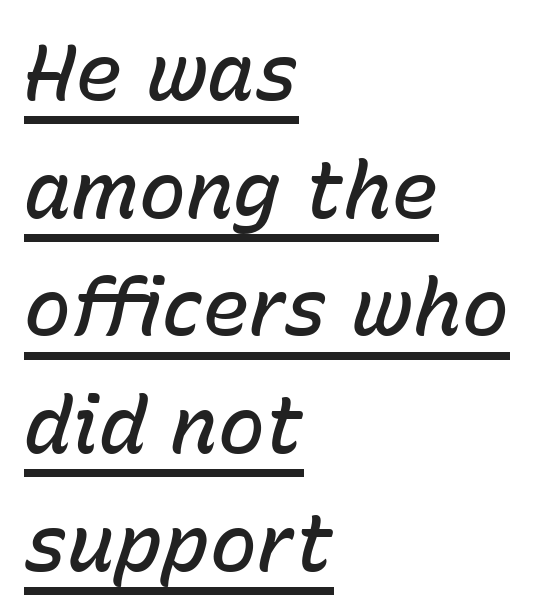
Q: Is the text bold? A: Semi-bold.
Q: Is the text italic (slanted)? A: Yes, it leans right by about 15 degrees.
Q: Is the text underlined? A: Yes.
Q: How is the paragraph aligned? A: Left-aligned.
Q: Is the spacing between letters normal or unusually wide? A: Normal.
Q: Is the spacing between lines tight, normal or loose? A: Normal.
Q: Width (condensed, normal, or wide)? A: Normal.
Q: Stroke contrast? A: Low.
Q: x-height? A: Medium.
Q: Monospaced? A: No.
